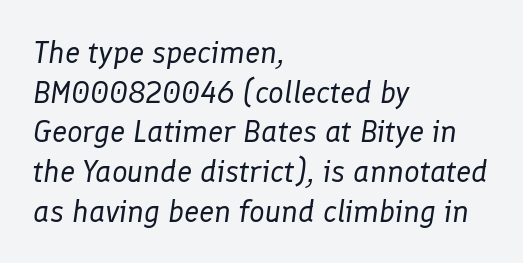
The image shows 31 px regular-weight type, italic (leaning right); set left-aligned, normal line spacing (1.28x), normal letter spacing, not underlined; low stroke contrast and a medium x-height.
